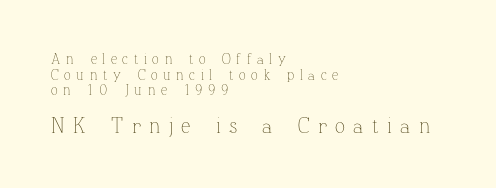
No letter is thick-stroked: the sample isn't bold. Italic? Not at all — the glyphs are vertical. The designer dialed line spacing down below the default. The string is rendered with underlining switched off. Note: smaller setting up top, larger setting below.
